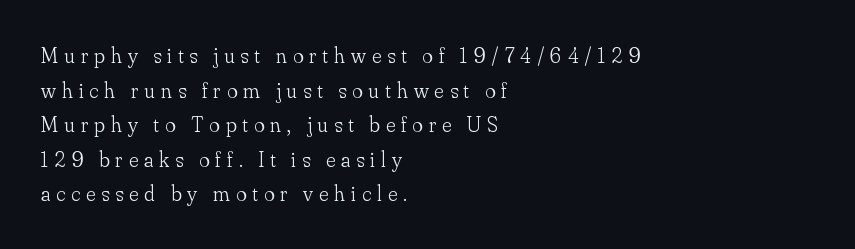
The image shows 22 px text type, upright; set left-aligned, normal line spacing (1.57x), unusually wide letter spacing (+0.27 em), not underlined.
